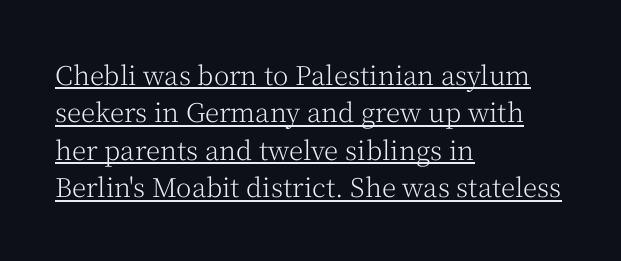
{"italic": "no", "bold": "no", "underline": "yes", "align": "left", "line_spacing": "normal", "line_spacing_ratio": 1.44, "letter_spacing": "normal", "letter_spacing_em": 0.0, "glyph_px": 26}
